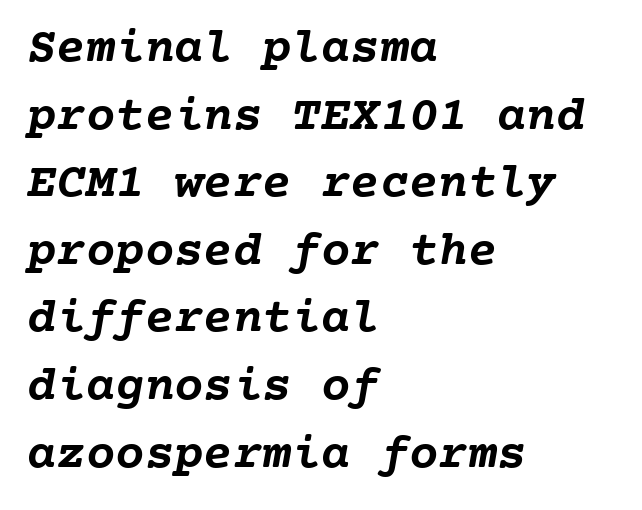
Bare-footed words on every line. How heavy is the stroke? Heavy — this is a bold. Here the glyphs are tracked normally, forming tight word shapes. The lines sit at an ordinary, default distance from one another.
